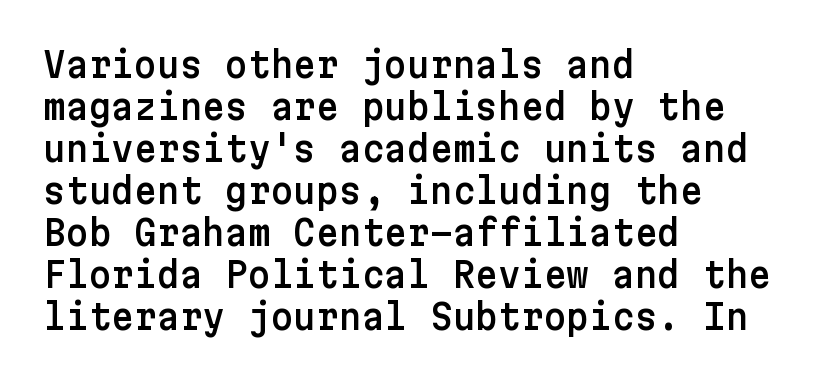
Q: Is the text italic (slanted)? A: No, it is upright.
Q: Is the typeface a serif or a sans-serif typeface? A: Sans-serif.
Q: Is the text underlined? A: No.
Q: How is the paragraph aligned? A: Left-aligned.
Q: Is the spacing between letters normal or unusually wide? A: Normal.
Q: Width (condensed, normal, or wide)? A: Normal.
Q: Stroke contrast? A: Low.
Q: x-height? A: Medium.
